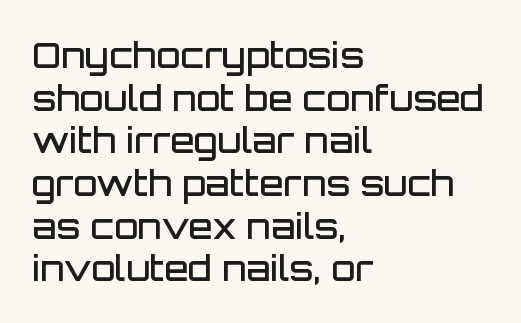
The image shows 35 px semibold sans-serif type, upright; set left-aligned, line spacing 1.22x, normal letter spacing, not underlined; low stroke contrast and a large x-height.
